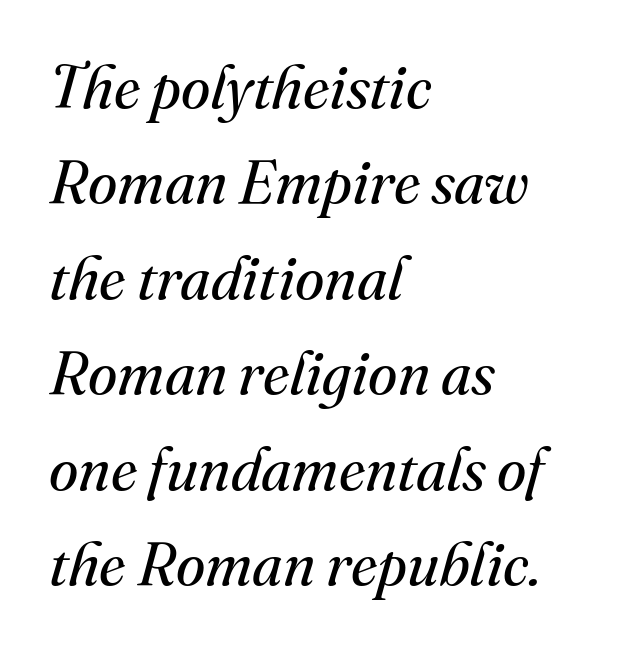
A typesetter would call this proportional, since set widths differ per character. Summary of weight: not heavy and not bold. Slanted lettering throughout. The letters sit at their default tracking, neither squeezed nor spread. Each letter's strokes conclude with small projecting serifs.
